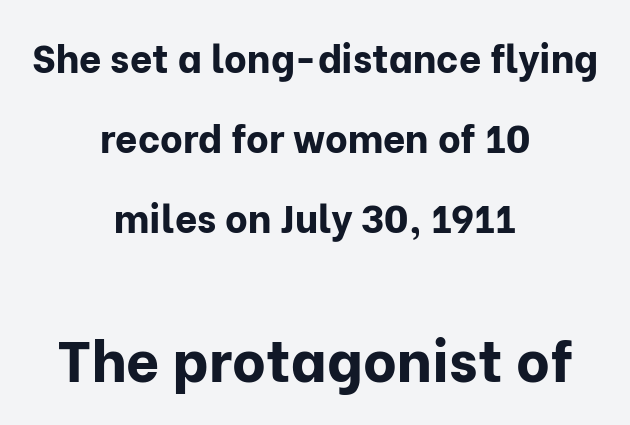
The image shows 58 px bold sans-serif type, upright; set centered, loose line spacing (2.05x), normal letter spacing, not underlined; the second (bottom) block is 1.49x larger; low stroke contrast and a medium x-height.
